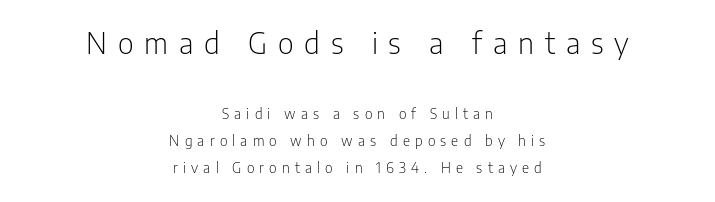
Q: Is the text bold? A: No.
Q: Is the text italic (slanted)? A: No, it is upright.
Q: Is the typeface a serif or a sans-serif typeface? A: Sans-serif.
Q: Is the text underlined? A: No.
Q: How is the paragraph aligned? A: Centered.
Q: Is the spacing between letters normal or unusually wide? A: Unusually wide.
Q: Is the spacing between lines tight, normal or loose? A: Loose.
Q: Which block of text is set in a larger size, the first (top) or the second (bottom)? A: The first (top) one.
Q: Width (condensed, normal, or wide)? A: Condensed.
Q: Stroke contrast? A: Low.
Q: x-height? A: Medium.
Q: Monospaced? A: No.
